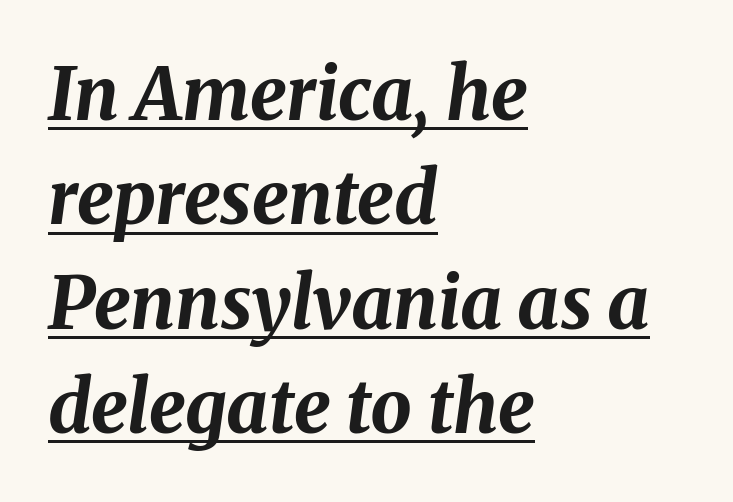
{"italic": "yes", "lean": "right", "slant_degrees": 8, "bold": "yes", "weight": "bold", "width": "normal", "stroke_contrast": "medium", "x_height": "medium", "monospaced": "no", "underline": "yes", "align": "left", "line_spacing": "normal", "line_spacing_ratio": 1.43, "letter_spacing": "normal", "letter_spacing_em": 0.0, "glyph_px": 73}
